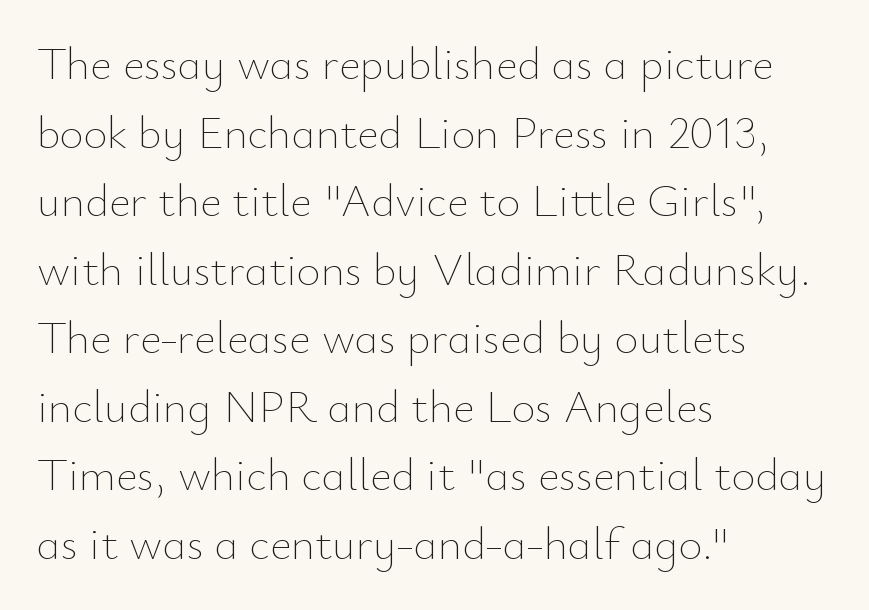
{"italic": "no", "bold": "no", "weight": "thin", "width": "normal", "stroke_contrast": "low", "x_height": "small", "monospaced": "no", "underline": "no", "align": "left", "line_spacing": "normal", "line_spacing_ratio": 1.49, "letter_spacing": "normal", "letter_spacing_em": 0.0, "glyph_px": 46}
